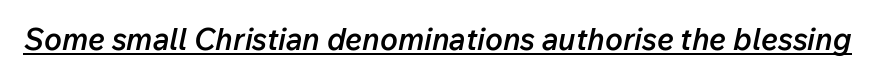
{"italic": "yes", "lean": "right", "slant_degrees": 12, "bold": "semi", "weight": "semibold", "width": "normal", "stroke_contrast": "low", "x_height": "medium", "monospaced": "no", "underline": "yes", "letter_spacing": "normal", "letter_spacing_em": 0.0, "glyph_px": 30}
